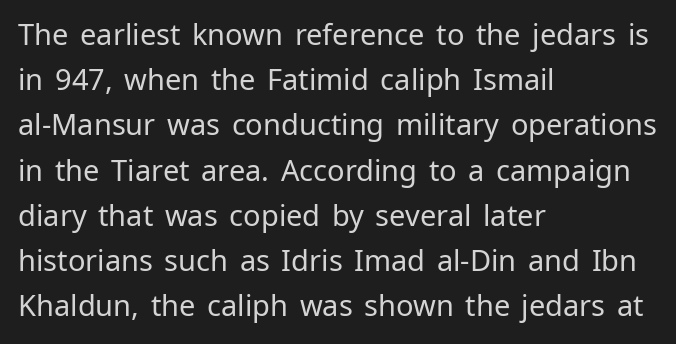
This is sans-serif lettering, the kind often seen on screens and signage. The lettering stays uniformly vertical, giving the passage a roman look. Beneath every word, the page is bare. The face used here is proportionally spaced, like ordinary book or web type. Summary of weight: not heavy and not bold.
